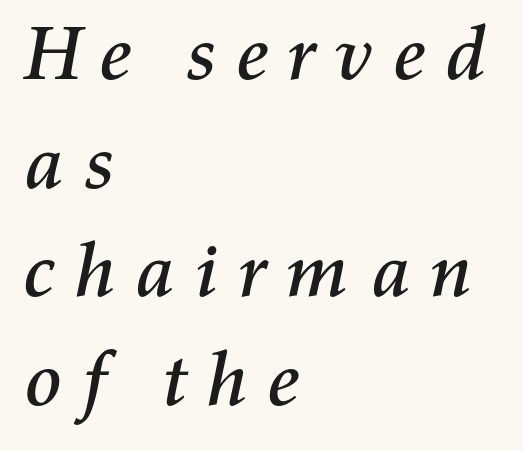
The image shows 77 px text type, italic (leaning right); set left-aligned, normal line spacing (1.41x), unusually wide letter spacing (+0.21 em), not underlined; medium stroke contrast and a medium x-height.
